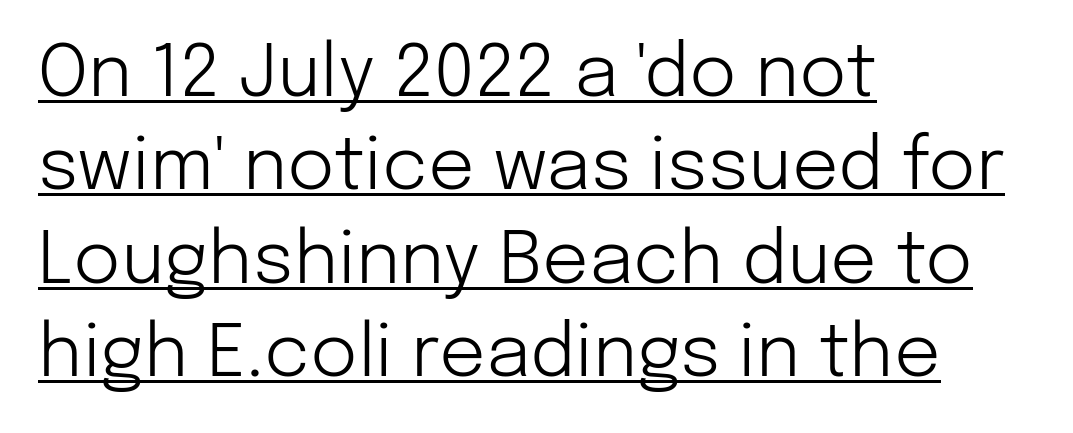
The image shows 73 px light sans-serif type, upright; set left-aligned, normal line spacing (1.28x), normal letter spacing, underlined; low stroke contrast and a medium x-height.
